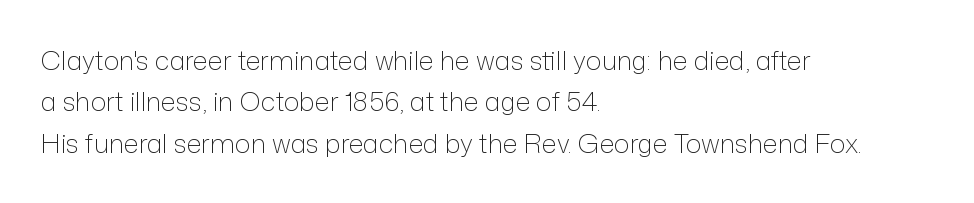
Q: Is the text bold? A: No.
Q: Is the text italic (slanted)? A: No, it is upright.
Q: Is the text underlined? A: No.
Q: How is the paragraph aligned? A: Left-aligned.
Q: Is the spacing between letters normal or unusually wide? A: Normal.
Q: Is the spacing between lines tight, normal or loose? A: Normal.
